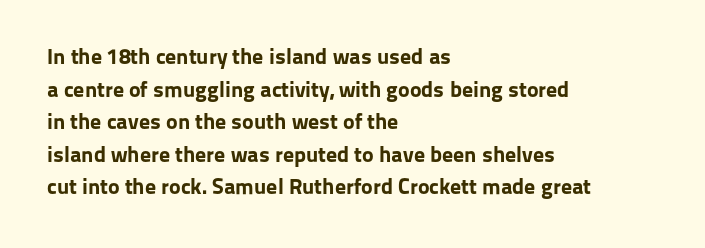
Q: Is the text bold? A: Yes.
Q: Is the text italic (slanted)? A: No, it is upright.
Q: Is the text underlined? A: No.
Q: How is the paragraph aligned? A: Left-aligned.
Q: Is the spacing between letters normal or unusually wide? A: Normal.
Q: Is the spacing between lines tight, normal or loose? A: Normal.
